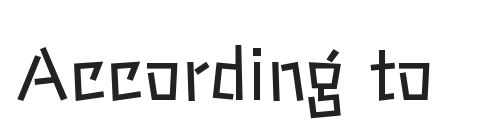
Does the lettering tilt? It doesn't — this is upright. Descender tails drop into unmarked territory. This sample has the flowing, uneven cadence of proportional lettering. The characters are drawn with everyday or finer stroke widths.
